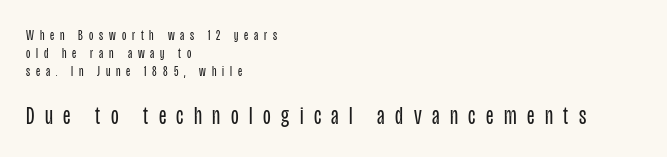
Look at the glyph heights: the lower group is clearly the bigger setting. Line starts are locked; line ends wander. The font's upright variant was chosen for this text. Inter-character spacing is expanded well beyond the font's built-in metrics.
